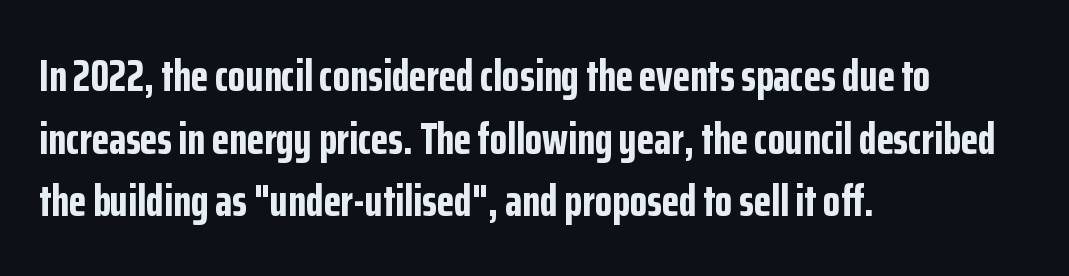
Q: Is the text bold? A: Yes.
Q: Is the text italic (slanted)? A: No, it is upright.
Q: Is the typeface a serif or a sans-serif typeface? A: Sans-serif.
Q: Is the text underlined? A: No.
Q: How is the paragraph aligned? A: Left-aligned.
Q: Is the spacing between letters normal or unusually wide? A: Normal.
Q: Is the spacing between lines tight, normal or loose? A: Normal.
Q: Width (condensed, normal, or wide)? A: Condensed.
Q: Stroke contrast? A: Low.
Q: x-height? A: Medium.
Q: Monospaced? A: No.
